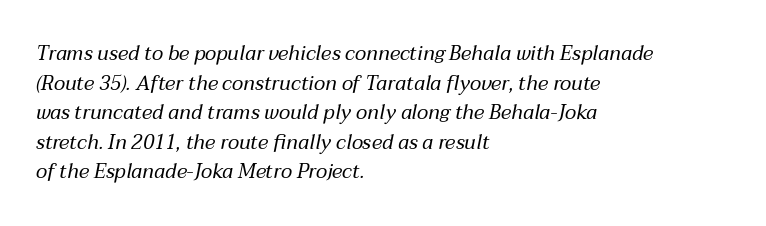
Q: Is the text bold? A: No.
Q: Is the text italic (slanted)? A: Yes, it leans right by about 12 degrees.
Q: Is the text underlined? A: No.
Q: How is the paragraph aligned? A: Left-aligned.
Q: Is the spacing between letters normal or unusually wide? A: Normal.
Q: Is the spacing between lines tight, normal or loose? A: Normal.
